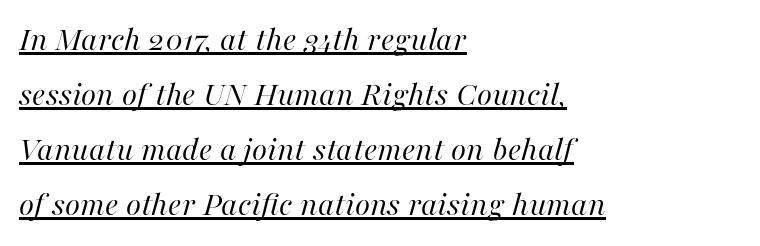
Q: Is the text bold? A: No.
Q: Is the text italic (slanted)? A: Yes, it leans right by about 16 degrees.
Q: Is the text underlined? A: Yes.
Q: How is the paragraph aligned? A: Left-aligned.
Q: Is the spacing between letters normal or unusually wide? A: Normal.
Q: Is the spacing between lines tight, normal or loose? A: Normal.
Q: Width (condensed, normal, or wide)? A: Normal.
Q: Stroke contrast? A: High.
Q: x-height? A: Medium.
Q: Monospaced? A: No.
